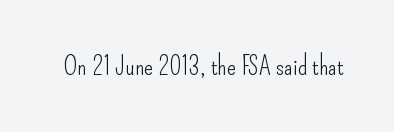
The image shows 26 px text type, upright; set normal letter spacing, not underlined.
